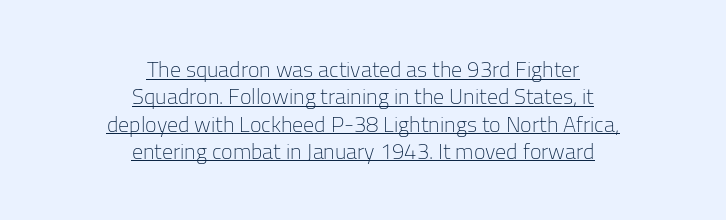
{"italic": "no", "bold": "no", "underline": "yes", "align": "center", "line_spacing_ratio": 1.24, "letter_spacing": "normal", "letter_spacing_em": 0.0, "glyph_px": 22}
